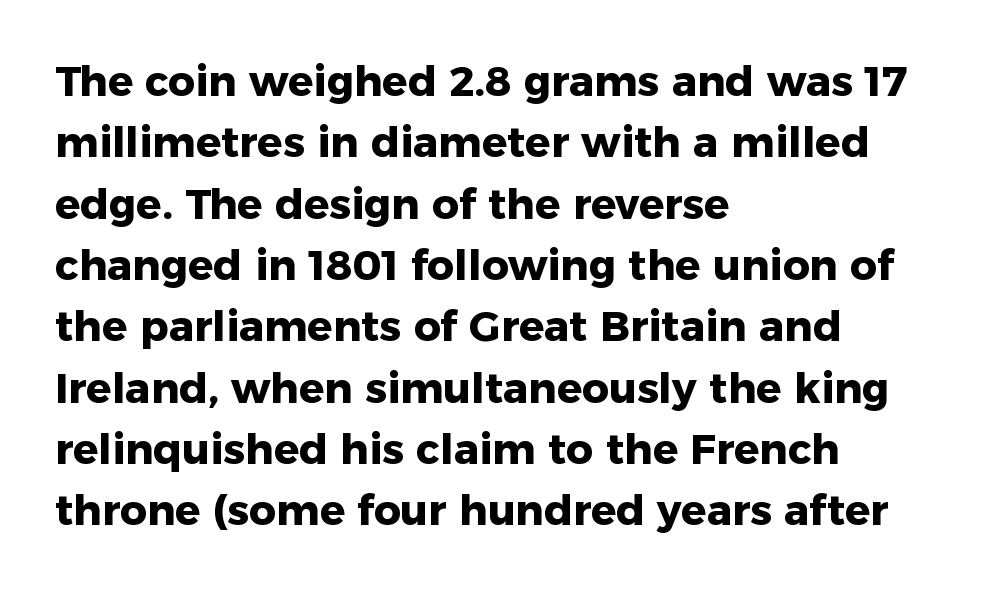
The passage shown is not underscored anywhere. The letters stand straight up with perfectly vertical stems. The block of text has a typical density, with ordinary space between rows. The face used here has the dense, thick strokes of a bold.
